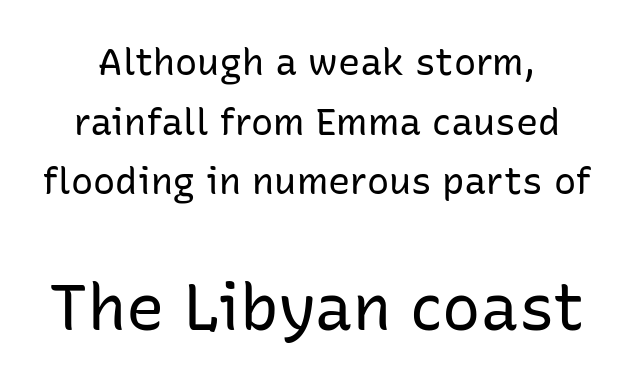
The image shows 64 px regular-weight sans-serif type, upright; set normal line spacing (1.61x), normal letter spacing, not underlined; the second (bottom) block is 1.73x larger; low stroke contrast and a medium x-height.
